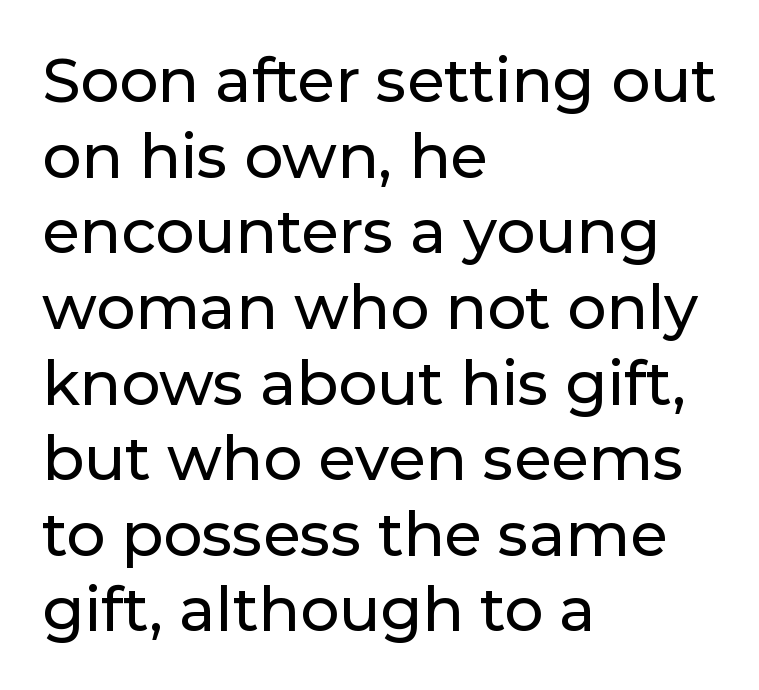
These lines were composed using upright roman letters. Typeset ragged right — the left edge is the straight one. Observe the absence of serifs on each vertical stroke in this sample. The glyphs are unaccompanied by any horizontal stroke below them.
